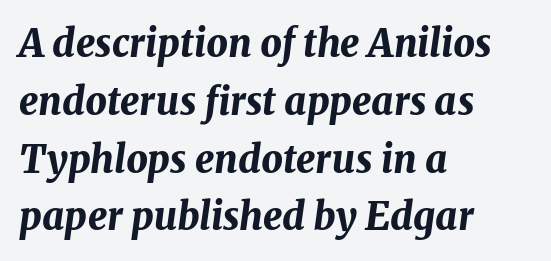
As a designer I'd log this as weight 700, bold. Every row of glyphs begins at an identical x-position on the left. The letters are slanted; this is an italic face. The gaps between neighbouring characters are ordinary and unremarkable.
